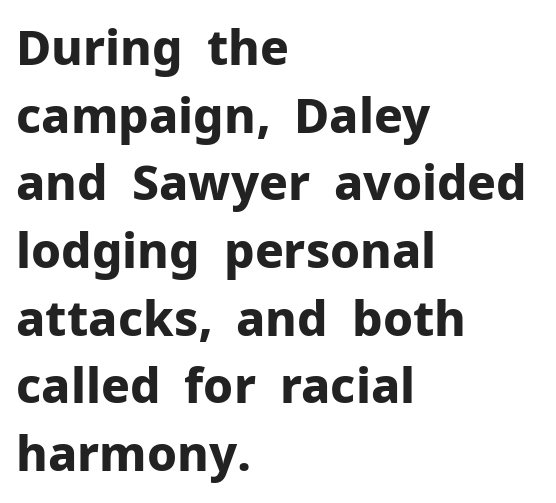
Q: Is the text bold? A: Yes.
Q: Is the text italic (slanted)? A: No, it is upright.
Q: Is the typeface a serif or a sans-serif typeface? A: Sans-serif.
Q: Is the text underlined? A: No.
Q: How is the paragraph aligned? A: Left-aligned.
Q: Is the spacing between letters normal or unusually wide? A: Normal.
Q: Is the spacing between lines tight, normal or loose? A: Normal.
Q: Width (condensed, normal, or wide)? A: Normal.
Q: Stroke contrast? A: Low.
Q: x-height? A: Medium.
Q: Monospaced? A: No.
